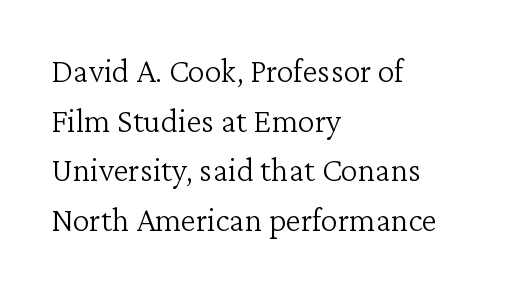
Q: Is the text bold? A: No.
Q: Is the text italic (slanted)? A: No, it is upright.
Q: Is the typeface a serif or a sans-serif typeface? A: Serif.
Q: Is the text underlined? A: No.
Q: How is the paragraph aligned? A: Left-aligned.
Q: Is the spacing between letters normal or unusually wide? A: Normal.
Q: Is the spacing between lines tight, normal or loose? A: Normal.
Q: Width (condensed, normal, or wide)? A: Normal.
Q: Stroke contrast? A: Low.
Q: x-height? A: Medium.
Q: Monospaced? A: No.
